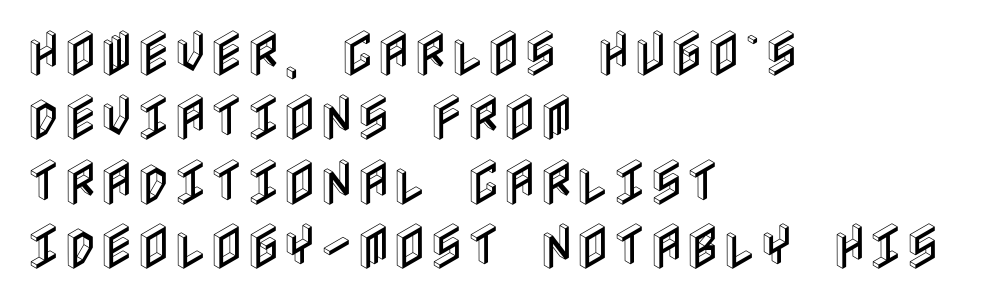
{"italic": "no", "width": "condensed", "x_height": "large", "underline": "no", "align": "left", "line_spacing": "normal", "line_spacing_ratio": 1.29, "letter_spacing": "normal", "letter_spacing_em": 0.0, "glyph_px": 50}
